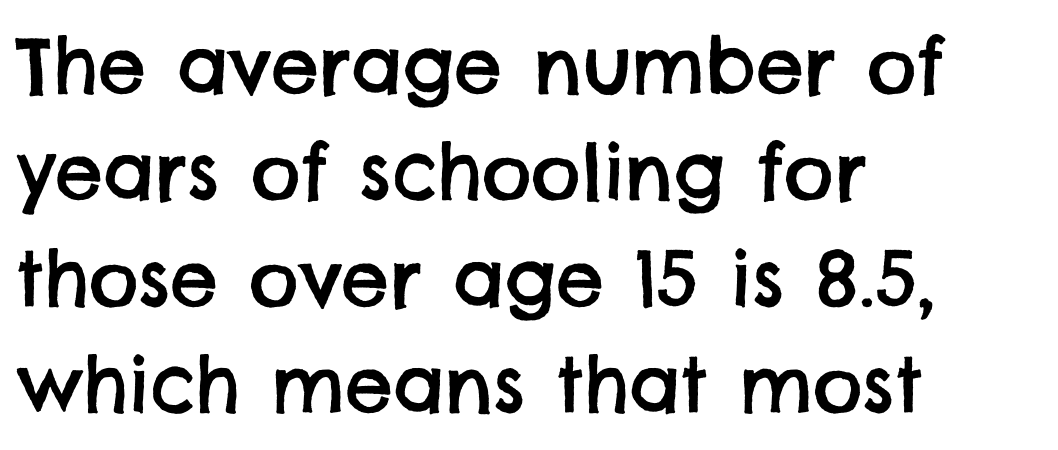
The image shows 76 px sans-serif type; set left-aligned, normal line spacing (1.4x), normal letter spacing, not underlined; low stroke contrast and a large x-height.
